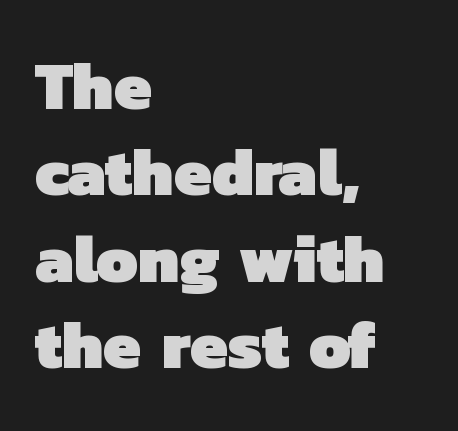
Q: Is the text bold? A: Yes.
Q: Is the typeface a serif or a sans-serif typeface? A: Sans-serif.
Q: Is the text underlined? A: No.
Q: How is the paragraph aligned? A: Left-aligned.
Q: Is the spacing between letters normal or unusually wide? A: Normal.
Q: Is the spacing between lines tight, normal or loose? A: Normal.
Q: Width (condensed, normal, or wide)? A: Normal.
Q: Stroke contrast? A: Low.
Q: x-height? A: Medium.
Q: Monospaced? A: No.
